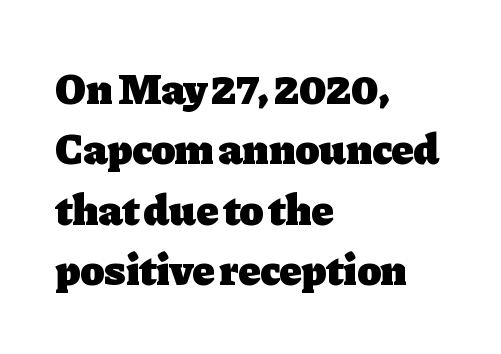
Nothing unusual about the tracking: characters are spaced as the font intends. The lettering stays uniformly vertical, giving the passage a roman look. As a designer I'd log this as weight 700, bold. The rendering uses natural spacing where letterforms have individual widths. The gap between lines stays unmarked.
